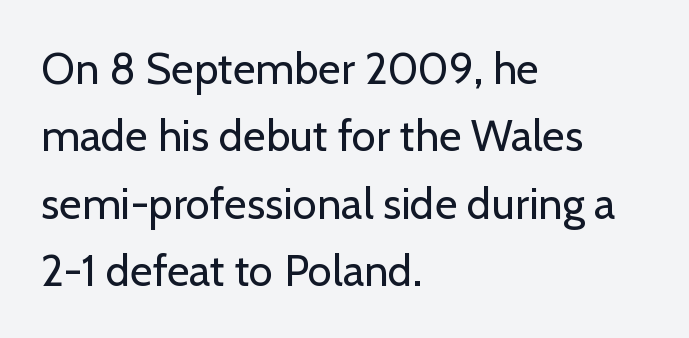
{"serif": "no", "italic": "no", "bold": "no", "weight": "regular", "width": "normal", "stroke_contrast": "low", "x_height": "medium", "monospaced": "no", "underline": "no", "align": "left", "line_spacing": "normal", "line_spacing_ratio": 1.53, "letter_spacing": "normal", "letter_spacing_em": 0.0, "glyph_px": 44}
